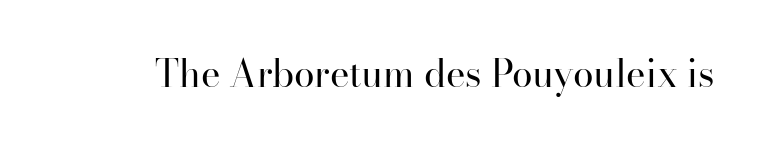
Does extra space separate the letters? No, they use regular spacing. Character widths vary here, with narrow letters taking less room than wide ones. Is this a sans? No — the strokes have serifs. Has an underline been added? It has not. Ascenders rise straight up at ninety degrees. The weight tops out at a normal text grade.
